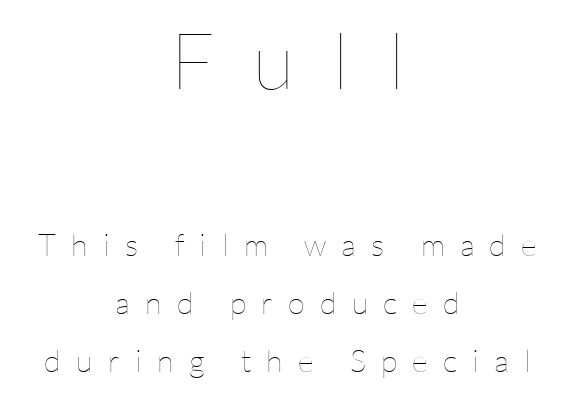
The characters are drawn with everyday or finer stroke widths. The space beneath each line is pristine and unruled. Loose tracking; the words dissolve into strings of separated letters. The passage shown is typed in a proportional face where columns would drift. Two sizes are in play, and the larger belongs to the first block. This is the regular roman posture of the typeface.
